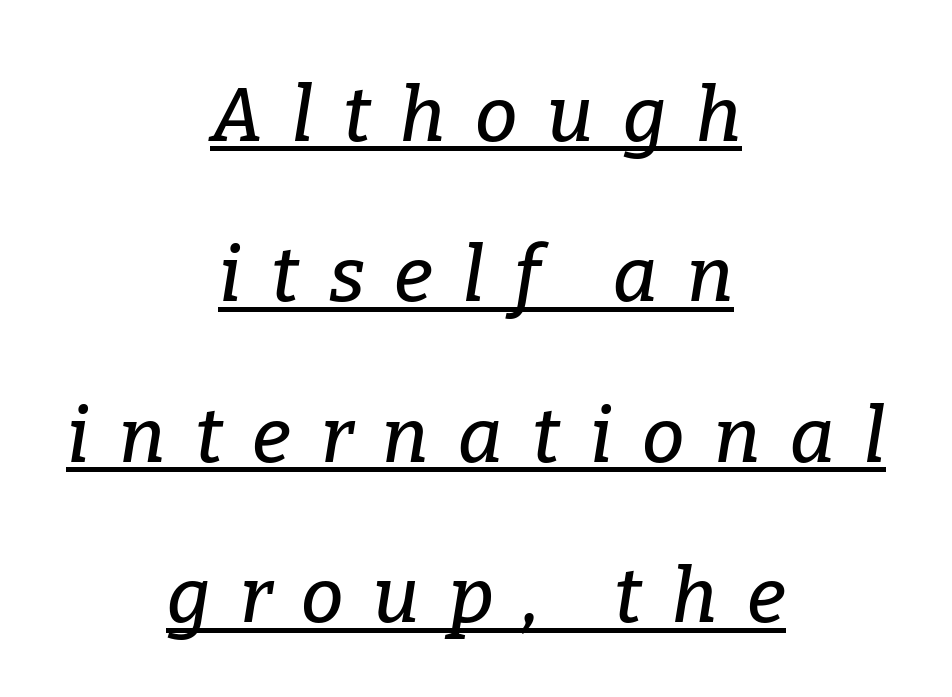
The paragraph has two soft edges and a firm central axis. A typesetter would label this face a serif. Do the characters align in a grid? No, the font is proportional. The glyphs look as if they've been sheared to an angle. Honestly, the underline is the first thing you notice here. The lines are spread far apart with generous leading.
